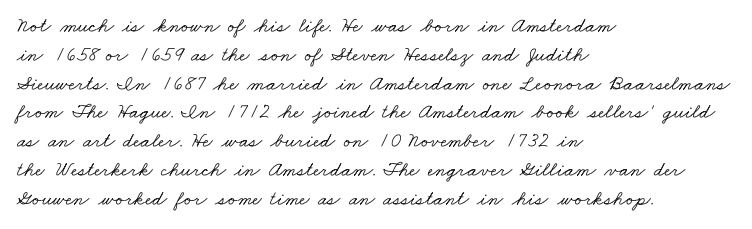
The area under the type is left untouched. In CSS terms this would be text-align: left. The lines sit at an ordinary, default distance from one another. The rendering keeps characters at their native spacing.
